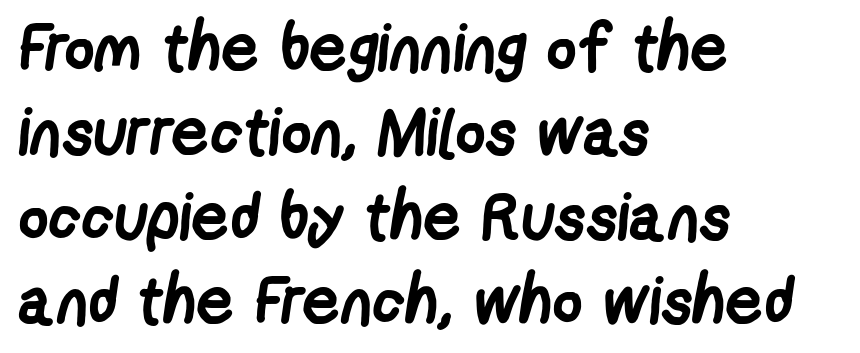
The image shows 66 px semibold, condensed sans-serif type; set left-aligned, normal line spacing (1.28x), normal letter spacing, not underlined; low stroke contrast and a medium x-height.
